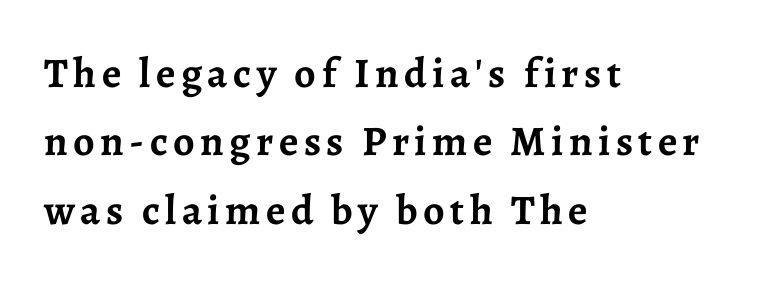
{"serif": "yes", "italic": "no", "bold": "yes", "weight": "semibold", "width": "normal", "stroke_contrast": "low", "x_height": "medium", "monospaced": "no", "underline": "no", "align": "left", "line_spacing": "normal", "line_spacing_ratio": 1.63, "glyph_px": 42}
